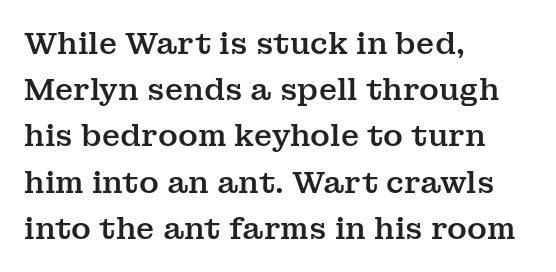
Do the characters align in a grid? No, the font is proportional. The passage shown has conventional tracking throughout. In CSS terms this would be text-align: left. A serif font was chosen for this passage.
